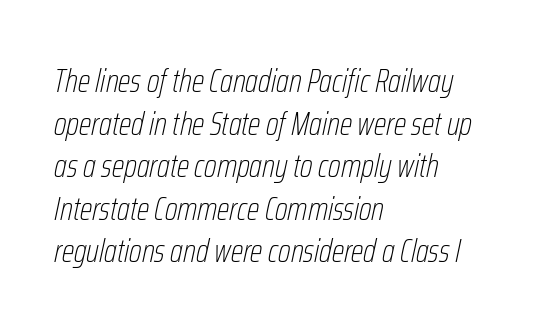
{"italic": "yes", "lean": "right", "slant_degrees": 12, "bold": "no", "weight": "thin", "width": "condensed", "stroke_contrast": "low", "x_height": "medium", "monospaced": "no", "underline": "no", "align": "left", "line_spacing": "normal", "line_spacing_ratio": 1.29, "letter_spacing": "normal", "letter_spacing_em": 0.0, "glyph_px": 33}
